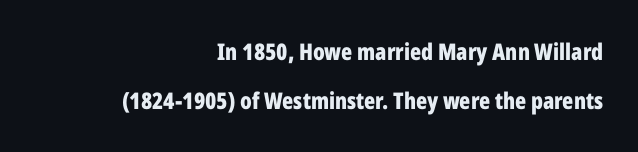
Q: Is the text bold? A: Yes.
Q: Is the text italic (slanted)? A: No, it is upright.
Q: Is the text underlined? A: No.
Q: How is the paragraph aligned? A: Right-aligned.
Q: Is the spacing between letters normal or unusually wide? A: Normal.
Q: Is the spacing between lines tight, normal or loose? A: Loose.
